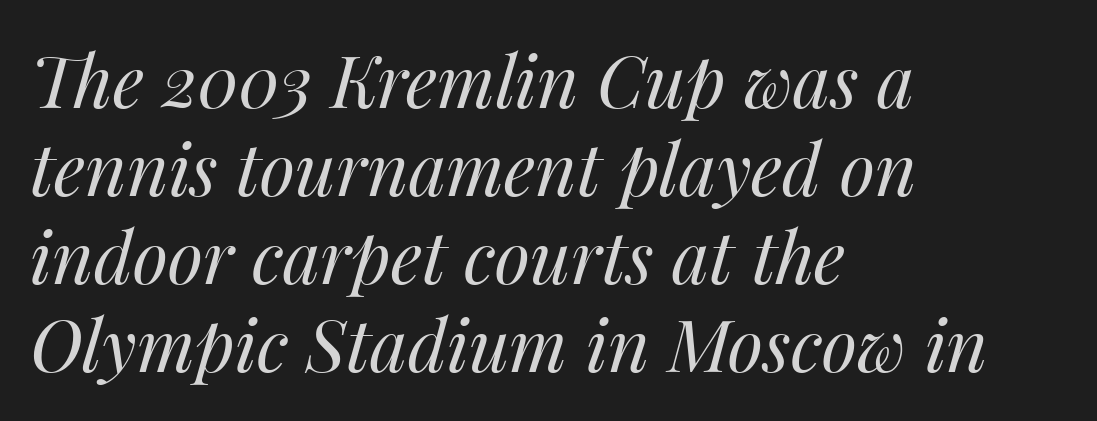
{"italic": "yes", "lean": "right", "slant_degrees": 14, "bold": "no", "weight": "regular", "width": "normal", "stroke_contrast": "medium", "x_height": "medium", "monospaced": "no", "underline": "no", "align": "left", "line_spacing_ratio": 1.22, "letter_spacing": "normal", "letter_spacing_em": 0.0, "glyph_px": 72}
